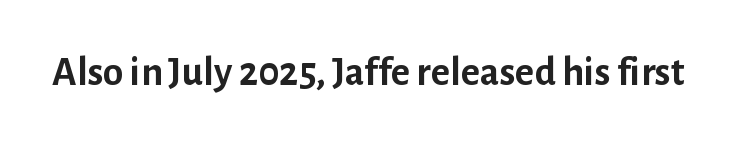
{"serif": "no", "italic": "no", "bold": "yes", "weight": "semibold", "width": "normal", "stroke_contrast": "low", "x_height": "medium", "monospaced": "no", "underline": "no", "letter_spacing": "normal", "letter_spacing_em": 0.0, "glyph_px": 41}
